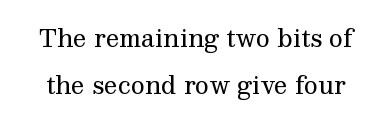
{"italic": "no", "bold": "no", "underline": "no", "line_spacing": "loose", "line_spacing_ratio": 1.95, "letter_spacing": "normal", "letter_spacing_em": 0.0, "glyph_px": 24}
